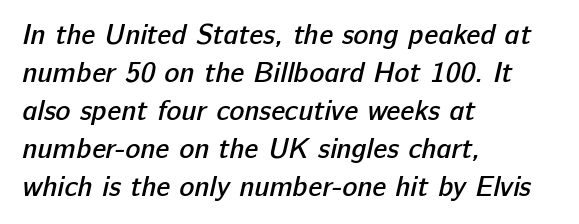
{"serif": "no", "bold": "semi", "weight": "semibold", "width": "normal", "stroke_contrast": "low", "x_height": "medium", "monospaced": "no", "underline": "no", "align": "left", "line_spacing": "normal", "line_spacing_ratio": 1.36, "letter_spacing": "normal", "letter_spacing_em": 0.0, "glyph_px": 28}
